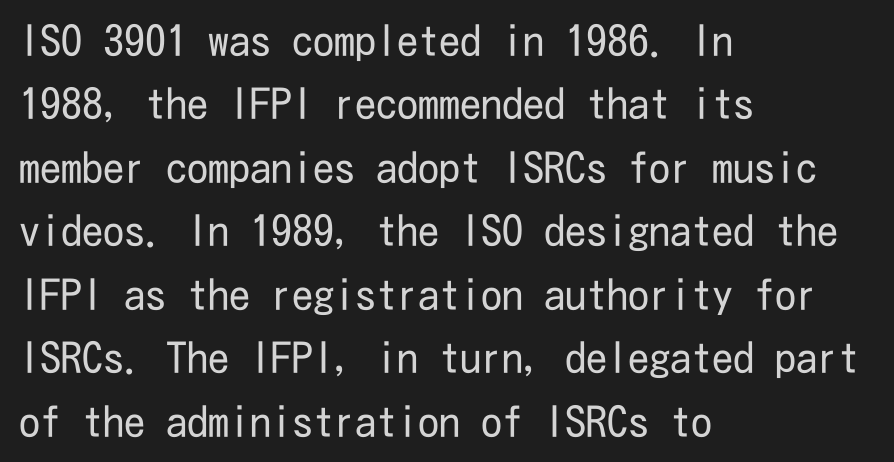
{"serif": "no", "italic": "no", "bold": "no", "weight": "regular", "width": "condensed", "stroke_contrast": "low", "x_height": "medium", "underline": "no", "align": "left", "line_spacing": "normal", "line_spacing_ratio": 1.51, "letter_spacing": "normal", "letter_spacing_em": 0.0, "glyph_px": 42}
